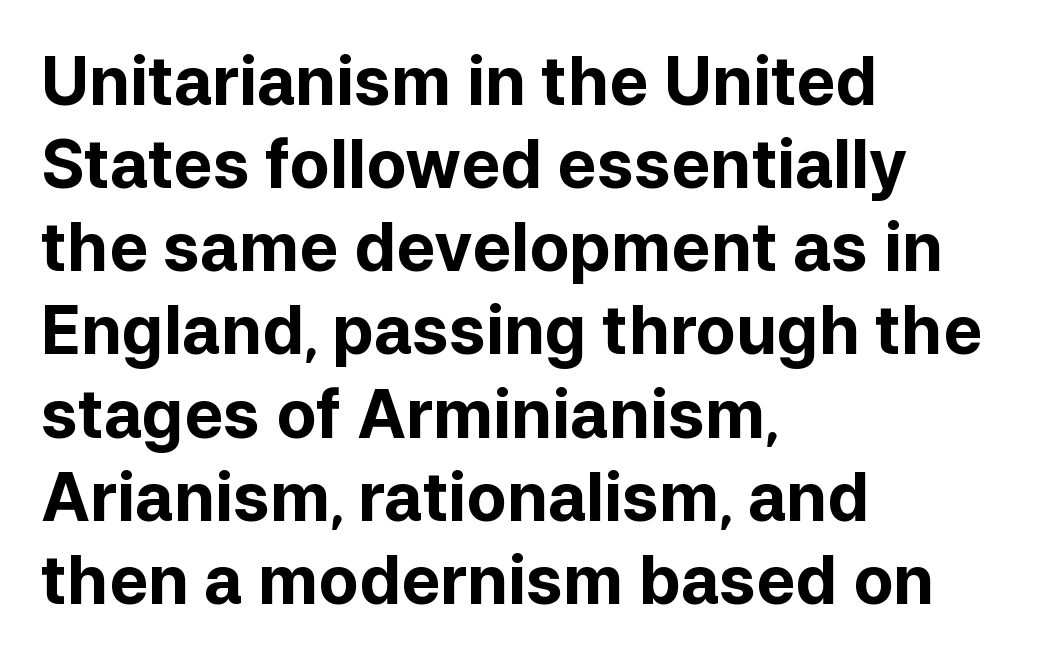
{"serif": "no", "italic": "no", "bold": "yes", "weight": "bold", "width": "normal", "stroke_contrast": "low", "x_height": "medium", "monospaced": "no", "underline": "no", "align": "left", "line_spacing": "normal", "line_spacing_ratio": 1.26, "letter_spacing": "normal", "letter_spacing_em": 0.0, "glyph_px": 66}
